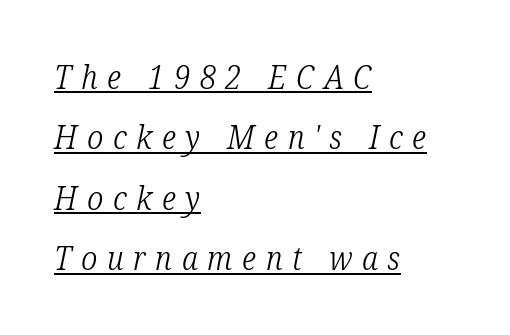
The image shows 32 px light, condensed serif type, italic (leaning right); set left-aligned, line spacing 1.89x, unusually wide letter spacing (+0.3 em), underlined; low stroke contrast and a medium x-height.
